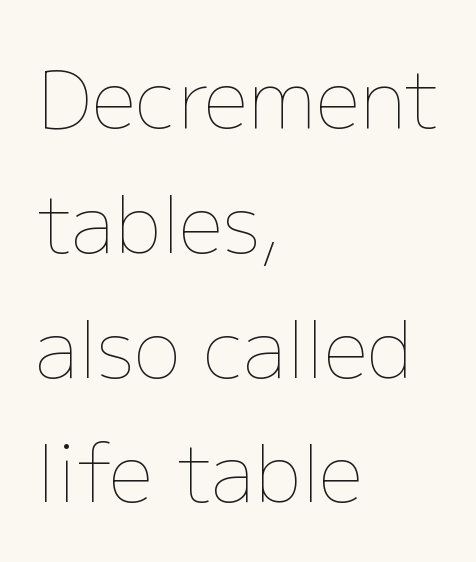
{"italic": "no", "bold": "no", "weight": "thin", "width": "normal", "stroke_contrast": "low", "x_height": "medium", "monospaced": "no", "underline": "no", "align": "left", "line_spacing": "normal", "line_spacing_ratio": 1.58, "letter_spacing": "normal", "letter_spacing_em": 0.0, "glyph_px": 79}
